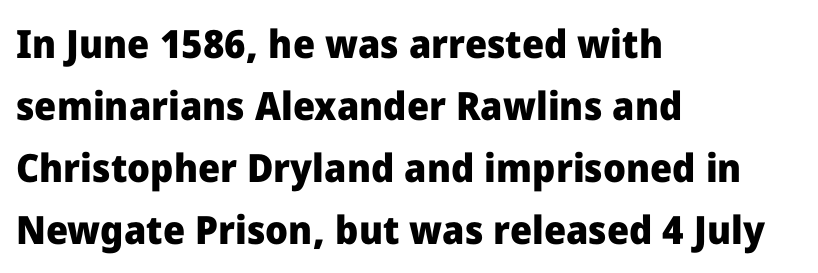
{"serif": "no", "italic": "no", "bold": "yes", "weight": "heavy", "width": "normal", "stroke_contrast": "low", "x_height": "medium", "monospaced": "no", "underline": "no", "align": "left", "line_spacing": "normal", "line_spacing_ratio": 1.59, "letter_spacing": "normal", "letter_spacing_em": 0.0, "glyph_px": 39}
